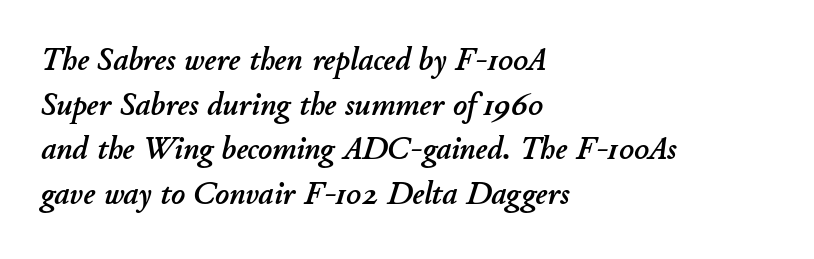
The image shows 33 px text type, italic (leaning right); set left-aligned, normal line spacing (1.35x), normal letter spacing, not underlined; low stroke contrast and a small x-height.
